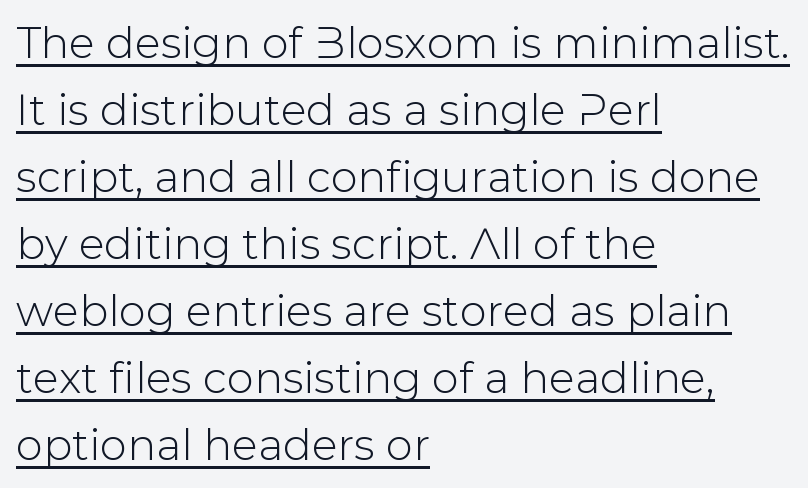
Q: Is the text italic (slanted)? A: No, it is upright.
Q: Is the typeface a serif or a sans-serif typeface? A: Sans-serif.
Q: Is the text underlined? A: Yes.
Q: How is the paragraph aligned? A: Left-aligned.
Q: Is the spacing between letters normal or unusually wide? A: Normal.
Q: Is the spacing between lines tight, normal or loose? A: Normal.
Q: Width (condensed, normal, or wide)? A: Normal.
Q: Stroke contrast? A: Low.
Q: x-height? A: Medium.
Q: Monospaced? A: No.
